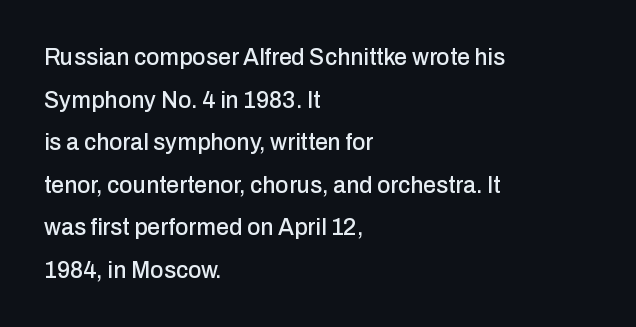
{"italic": "no", "underline": "no", "align": "left", "line_spacing_ratio": 1.85, "letter_spacing": "normal", "letter_spacing_em": 0.0, "glyph_px": 23}
